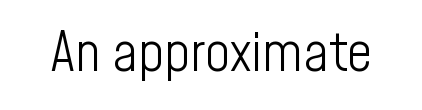
The image shows 55 px light, condensed sans-serif type, upright; set normal letter spacing, not underlined; low stroke contrast and a medium x-height.
